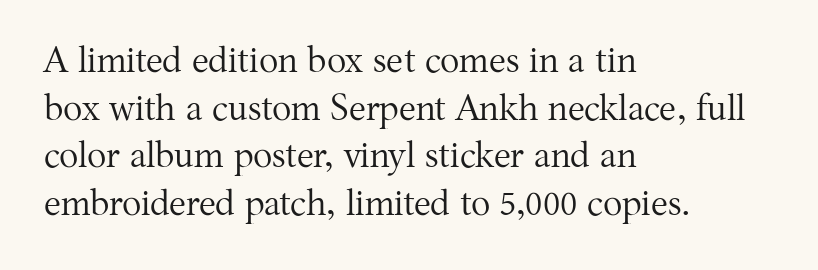
The image shows 36 px regular-weight serif type, upright; set left-aligned, normal line spacing (1.32x), normal letter spacing, not underlined; medium stroke contrast and a medium x-height.
